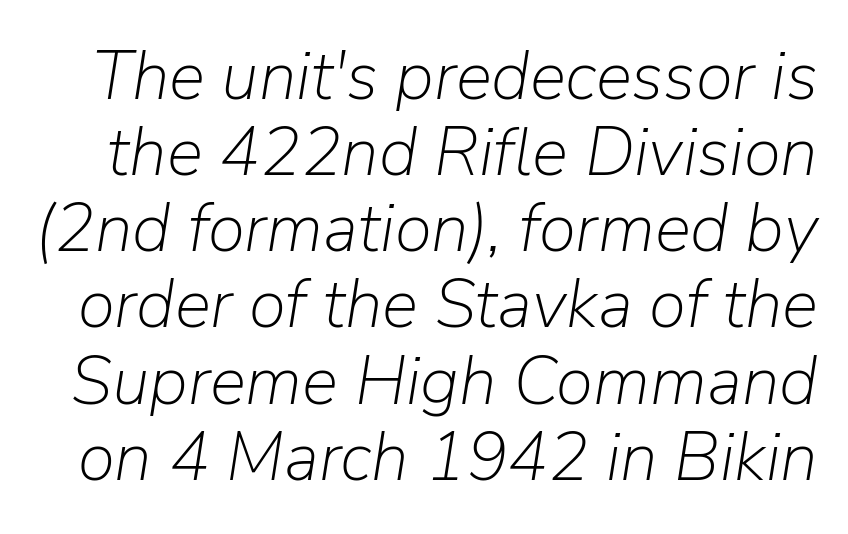
Q: Is the text bold? A: No.
Q: Is the text italic (slanted)? A: Yes, it leans right by about 9 degrees.
Q: Is the text underlined? A: No.
Q: Is the spacing between letters normal or unusually wide? A: Normal.
Q: Is the spacing between lines tight, normal or loose? A: Tight.
Q: Width (condensed, normal, or wide)? A: Normal.
Q: Stroke contrast? A: Low.
Q: x-height? A: Medium.
Q: Monospaced? A: No.
